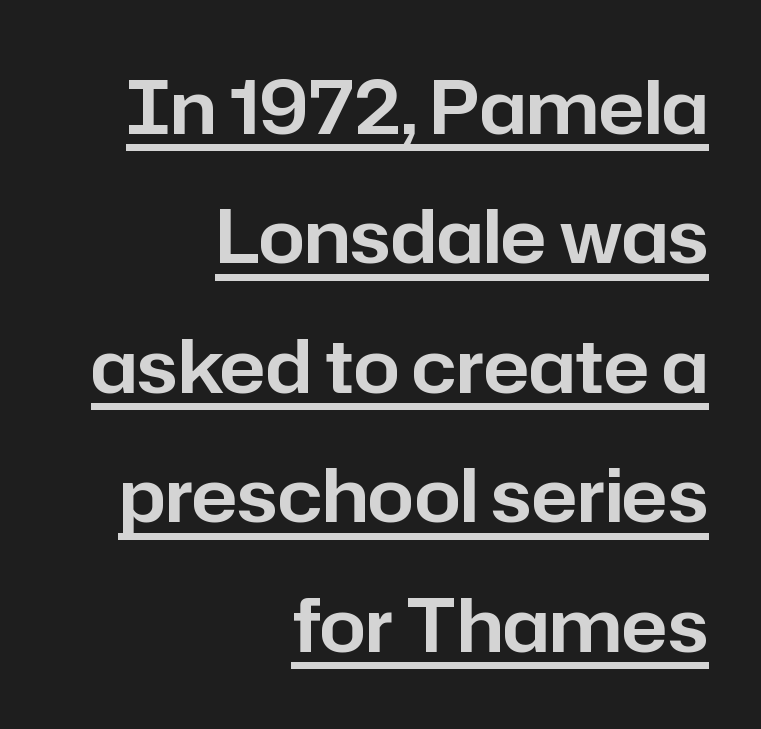
The image shows 74 px sans-serif type, upright; set right-aligned, line spacing 1.75x, normal letter spacing, underlined; low stroke contrast and a medium x-height.
